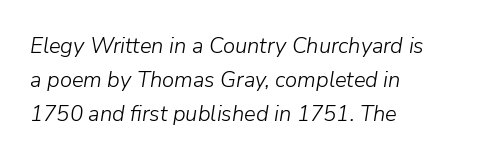
The passage is arranged the way most books set body copy — flush left. What stands out about the letter spacing? Nothing — it is the standard amount. In terms of leading, this rendering sits right in the middle. Glance below the letters and you will spot only blank space. Stem width sits at or under what a default text font uses. Compared with ordinary roman type, these characters are visibly tilted.
